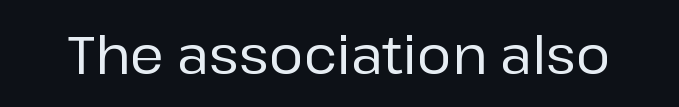
Check the space under the baseline: it is left empty. Vertical strokes here are truly vertical. Letterform terminals end flat and unadorned throughout the passage. The rendering keeps characters at their native spacing. These lines are rendered in a variable-pitch font.
